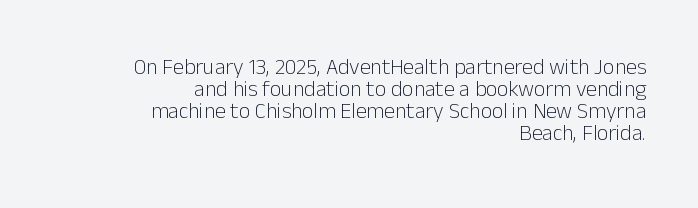
{"italic": "no", "bold": "no", "underline": "no", "align": "right", "line_spacing": "tight", "line_spacing_ratio": 1.0, "letter_spacing": "normal", "letter_spacing_em": 0.0, "glyph_px": 22}
